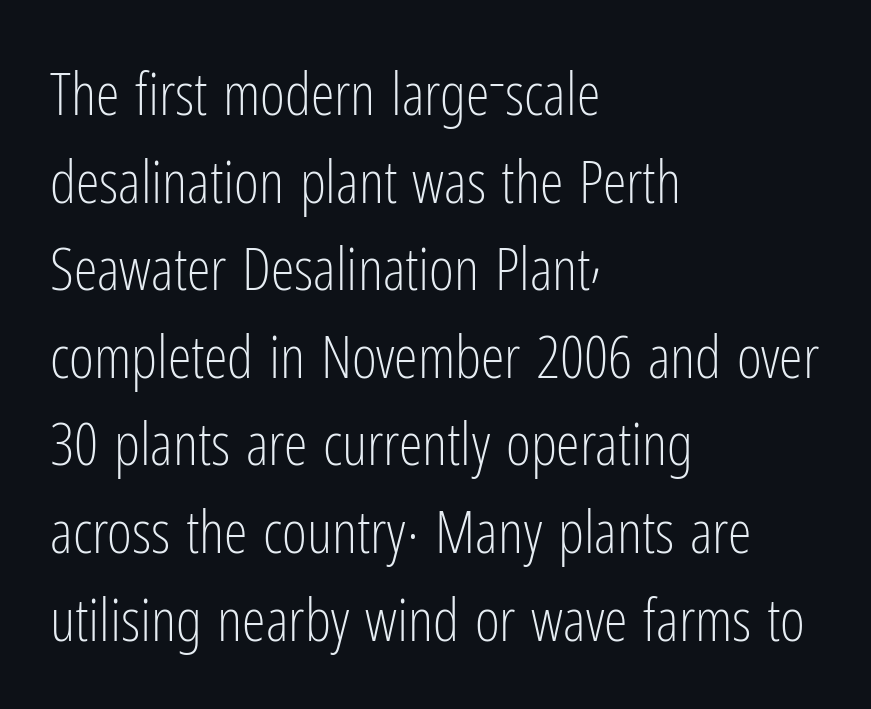
{"serif": "no", "italic": "no", "bold": "no", "weight": "light", "width": "condensed", "stroke_contrast": "low", "x_height": "medium", "monospaced": "no", "underline": "no", "align": "left", "line_spacing": "normal", "line_spacing_ratio": 1.46, "letter_spacing": "normal", "letter_spacing_em": 0.0, "glyph_px": 60}
